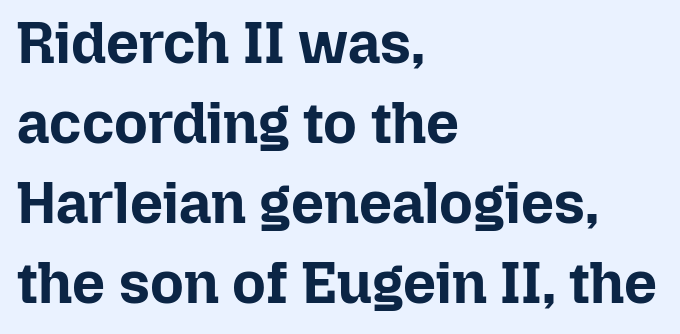
{"italic": "no", "bold": "yes", "weight": "bold", "width": "normal", "stroke_contrast": "low", "x_height": "medium", "monospaced": "no", "underline": "no", "align": "left", "line_spacing": "normal", "line_spacing_ratio": 1.38, "letter_spacing": "normal", "letter_spacing_em": 0.0, "glyph_px": 58}
